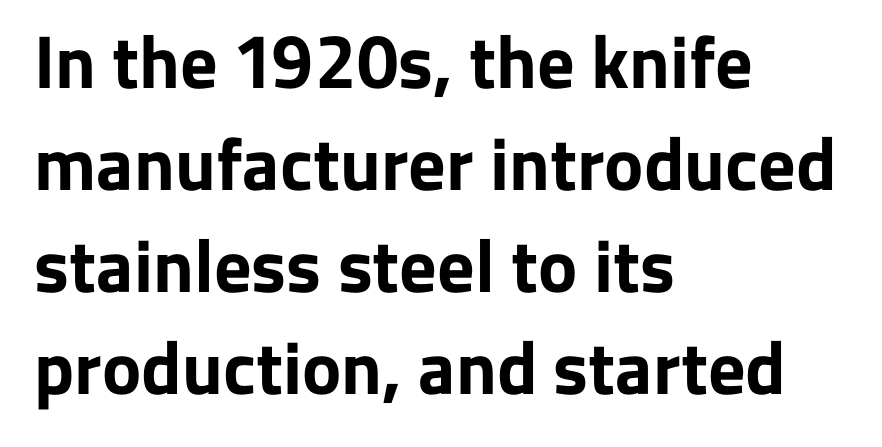
Has an underline been added? It has not. The letters advance in unequal steps, a hallmark of proportional type. The letters sit at their default tracking, neither squeezed nor spread. This sample uses an upright cut, with every glyph sitting square on the baseline. In terms of leading, this rendering sits right in the middle.
